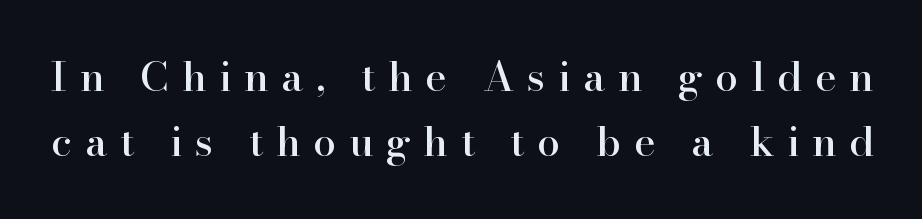
Q: Is the text italic (slanted)? A: No, it is upright.
Q: Is the typeface a serif or a sans-serif typeface? A: Serif.
Q: Is the text underlined? A: No.
Q: Is the spacing between letters normal or unusually wide? A: Unusually wide.
Q: Is the spacing between lines tight, normal or loose? A: Normal.
Q: Width (condensed, normal, or wide)? A: Normal.
Q: Stroke contrast? A: High.
Q: x-height? A: Small.
Q: Monospaced? A: No.
